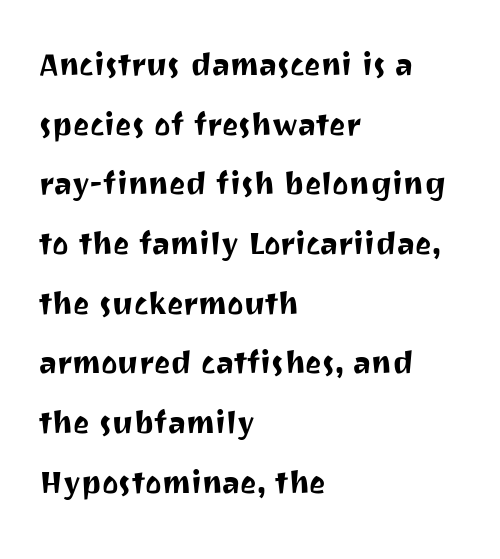
{"serif": "no", "italic": "no", "width": "normal", "stroke_contrast": "medium", "x_height": "medium", "monospaced": "no", "underline": "no", "align": "left", "line_spacing": "normal", "line_spacing_ratio": 1.53, "letter_spacing": "normal", "letter_spacing_em": 0.0, "glyph_px": 39}
